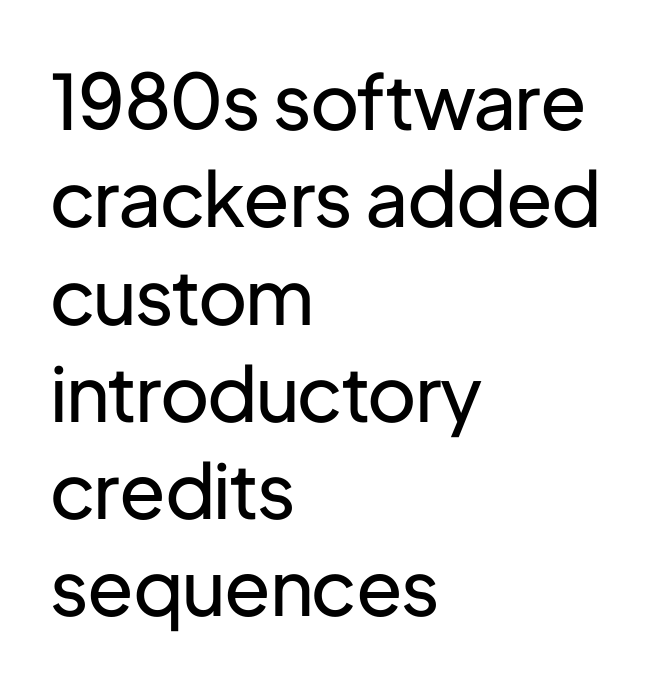
{"serif": "no", "italic": "no", "bold": "no", "weight": "regular", "width": "normal", "stroke_contrast": "low", "x_height": "medium", "monospaced": "no", "underline": "no", "align": "left", "line_spacing": "normal", "line_spacing_ratio": 1.28, "letter_spacing": "normal", "letter_spacing_em": 0.0, "glyph_px": 76}
